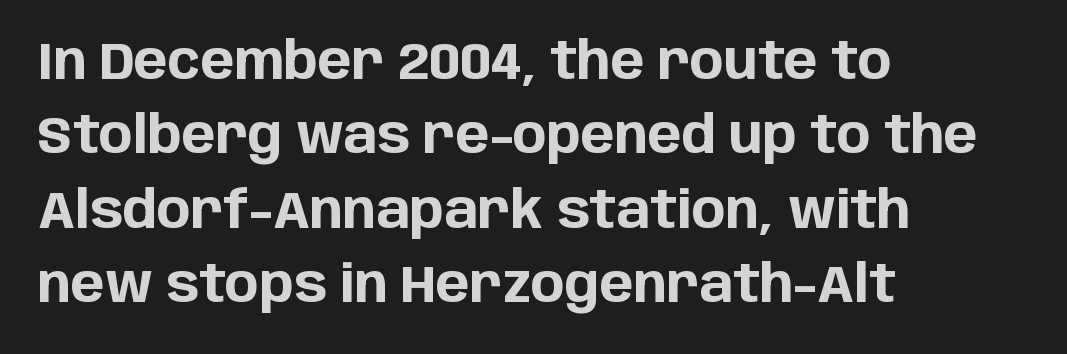
The image shows 51 px bold sans-serif type, upright; set left-aligned, normal line spacing (1.46x), normal letter spacing, not underlined; low stroke contrast and a large x-height.
